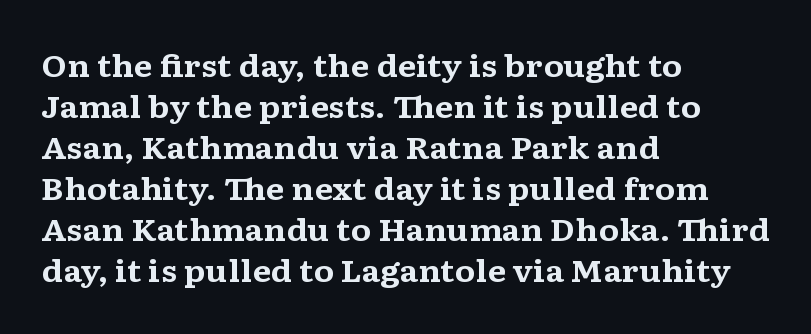
Q: Is the text bold? A: Yes.
Q: Is the text italic (slanted)? A: No, it is upright.
Q: Is the typeface a serif or a sans-serif typeface? A: Serif.
Q: Is the text underlined? A: No.
Q: How is the paragraph aligned? A: Left-aligned.
Q: Is the spacing between letters normal or unusually wide? A: Normal.
Q: Is the spacing between lines tight, normal or loose? A: Normal.
Q: Width (condensed, normal, or wide)? A: Wide.
Q: Stroke contrast? A: Medium.
Q: x-height? A: Medium.
Q: Monospaced? A: No.
